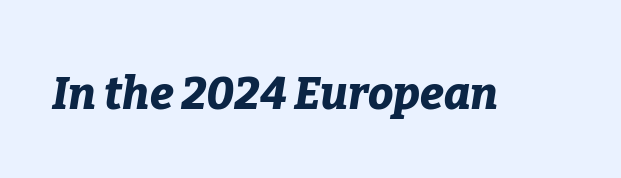
{"italic": "yes", "lean": "right", "slant_degrees": 9, "bold": "yes", "weight": "bold", "width": "normal", "stroke_contrast": "low", "x_height": "medium", "monospaced": "no", "underline": "no", "letter_spacing": "normal", "letter_spacing_em": 0.0, "glyph_px": 45}
